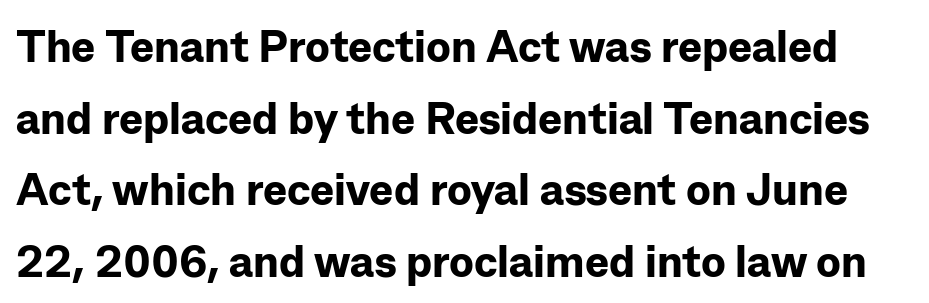
The image shows 45 px bold sans-serif type, upright; set normal line spacing (1.59x), normal letter spacing, not underlined; low stroke contrast and a medium x-height.
